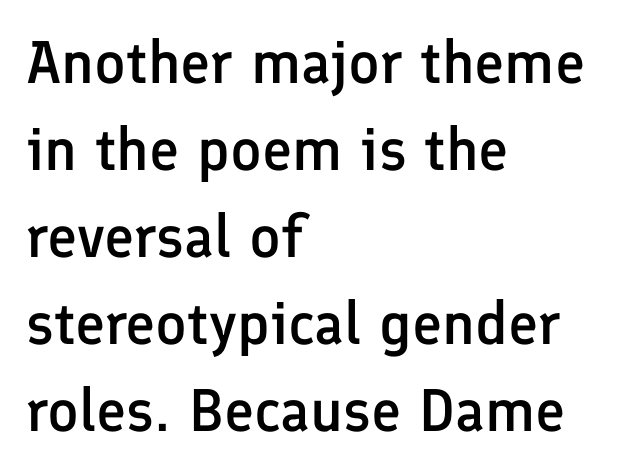
No extra tracking has been applied to these lines. Note: no serifs on the glyphs. These lines are rendered in a variable-pitch font. Every letter is mildly thick-stroked: semibold rather than bold. No word sits above an underline.
